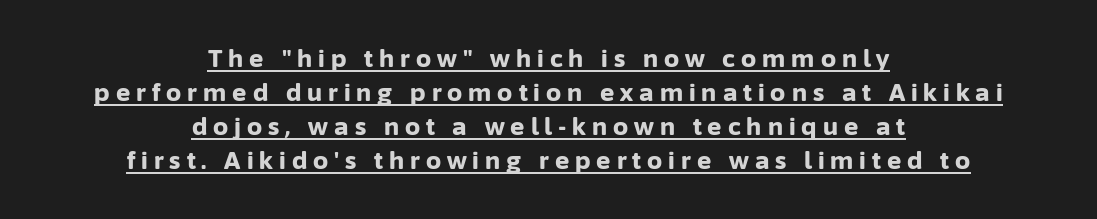
Q: Is the text bold? A: Yes.
Q: Is the text italic (slanted)? A: No, it is upright.
Q: Is the text underlined? A: Yes.
Q: How is the paragraph aligned? A: Centered.
Q: Is the spacing between letters normal or unusually wide? A: Unusually wide.
Q: Is the spacing between lines tight, normal or loose? A: Normal.
